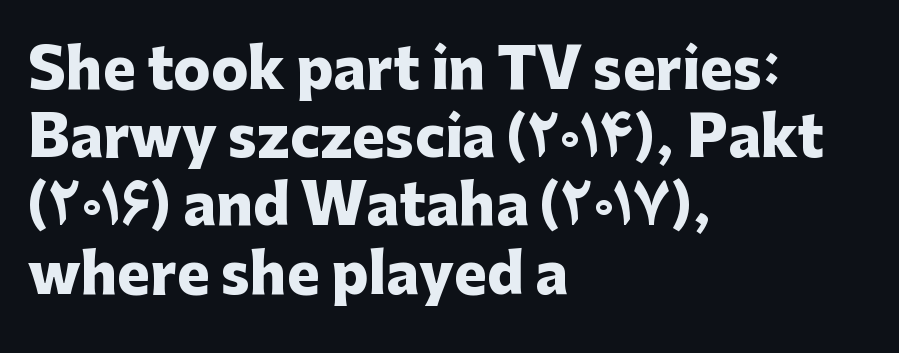
Q: Is the text bold? A: Yes.
Q: Is the text italic (slanted)? A: No, it is upright.
Q: Is the typeface a serif or a sans-serif typeface? A: Sans-serif.
Q: Is the text underlined? A: No.
Q: How is the paragraph aligned? A: Left-aligned.
Q: Is the spacing between letters normal or unusually wide? A: Normal.
Q: Width (condensed, normal, or wide)? A: Normal.
Q: Stroke contrast? A: Low.
Q: x-height? A: Medium.
Q: Monospaced? A: No.
